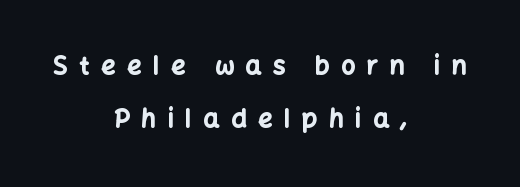
One glance says open: line gaps are wider than usual. In terms of letterspacing, this is a distinctly airy, spread setting. Each line is balanced around a shared central axis. The type sits square on the baseline with zero lean. The characters look thick and weighty, a clear bold.
